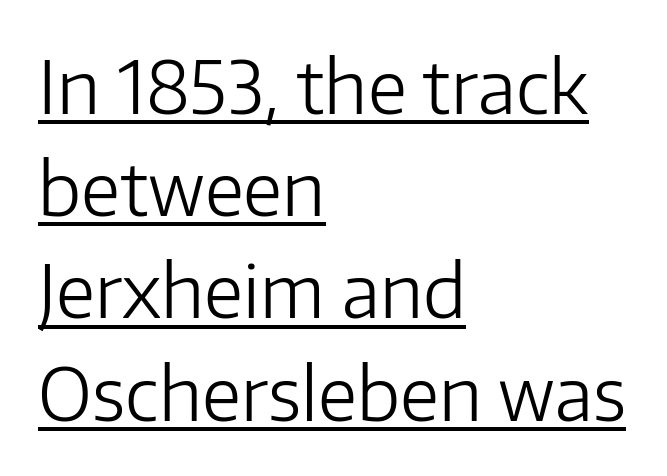
The image shows 73 px light sans-serif type, upright; set left-aligned, normal line spacing (1.4x), normal letter spacing, underlined; low stroke contrast and a medium x-height.
